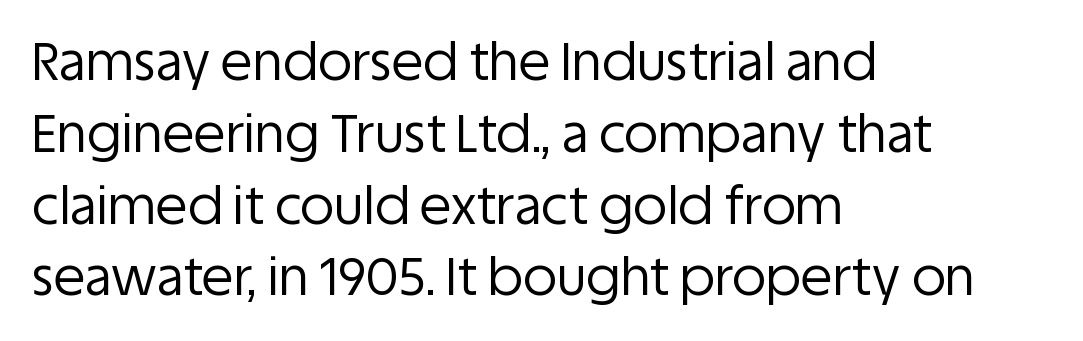
The image shows 52 px regular-weight sans-serif type, upright; set left-aligned, normal line spacing (1.38x), normal letter spacing, not underlined; low stroke contrast and a large x-height.
